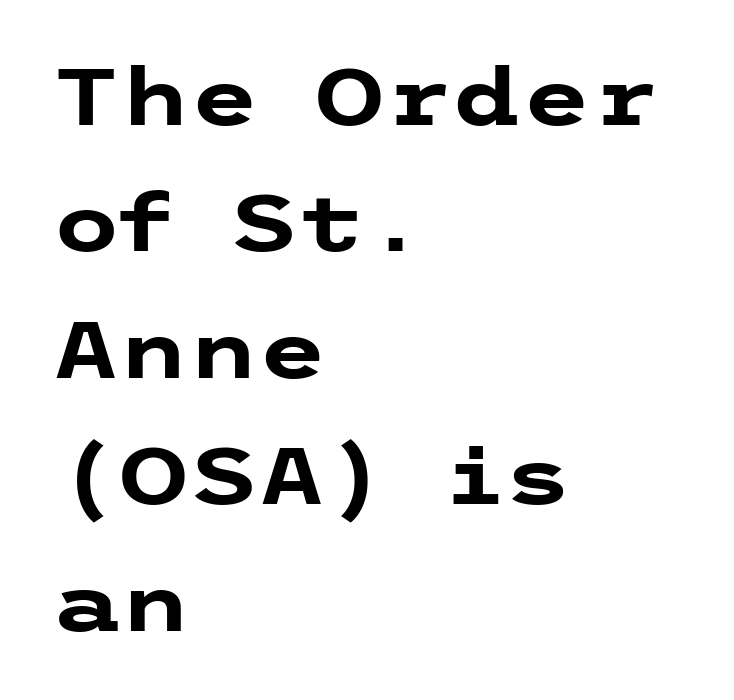
Q: Is the text bold? A: Yes.
Q: Is the text italic (slanted)? A: No, it is upright.
Q: Is the typeface a serif or a sans-serif typeface? A: Sans-serif.
Q: Is the text underlined? A: No.
Q: How is the paragraph aligned? A: Left-aligned.
Q: Is the spacing between letters normal or unusually wide? A: Normal.
Q: Is the spacing between lines tight, normal or loose? A: Normal.
Q: Width (condensed, normal, or wide)? A: Wide.
Q: Stroke contrast? A: Low.
Q: x-height? A: Medium.
